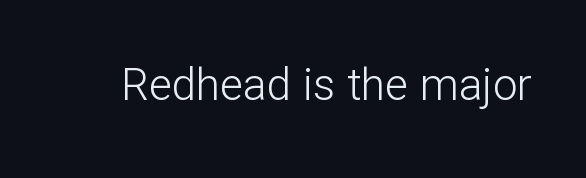
The image shows 44 px light sans-serif type, upright; set normal letter spacing, not underlined; low stroke contrast and a medium x-height.
